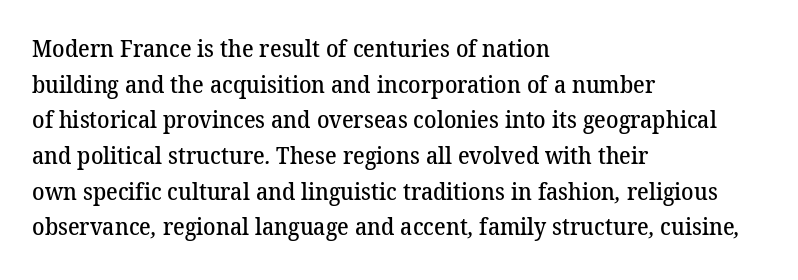
The image shows 23 px text type; set left-aligned, normal line spacing (1.55x), normal letter spacing, not underlined.
